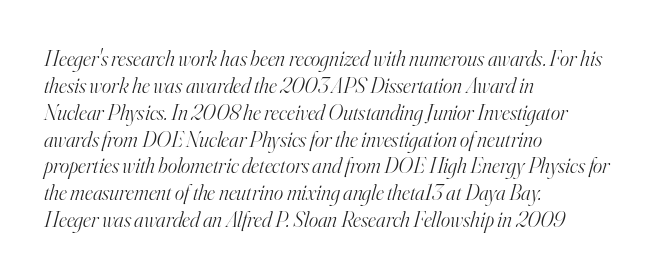
Q: Is the text bold? A: No.
Q: Is the text italic (slanted)? A: Yes, it leans right by about 16 degrees.
Q: Is the text underlined? A: No.
Q: How is the paragraph aligned? A: Left-aligned.
Q: Is the spacing between letters normal or unusually wide? A: Normal.
